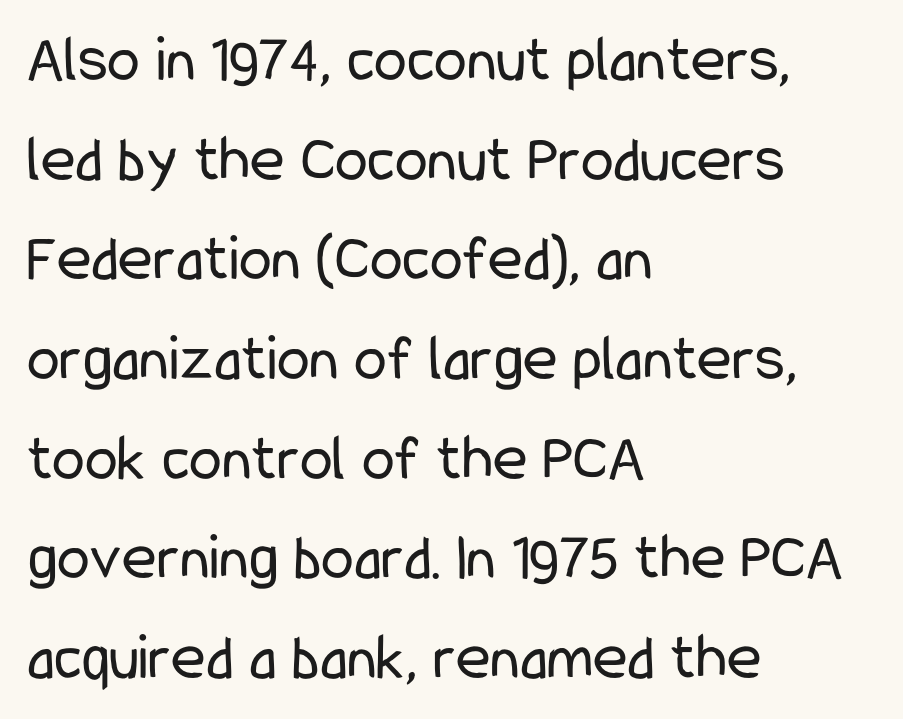
Does extra space separate the letters? No, they use regular spacing. The gap between lines stays unmarked. Successive baselines arrive at the customary interval. This is sans-serif lettering, the kind often seen on screens and signage. If you drew a ruler down the left edge, every line would touch it. Nothing heavy about these letters — not bold at all.
